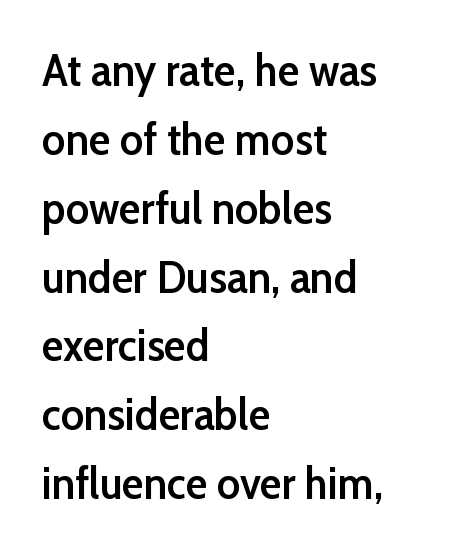
The image shows 45 px semibold sans-serif type, upright; set left-aligned, normal line spacing (1.53x), normal letter spacing, not underlined; low stroke contrast and a medium x-height.
